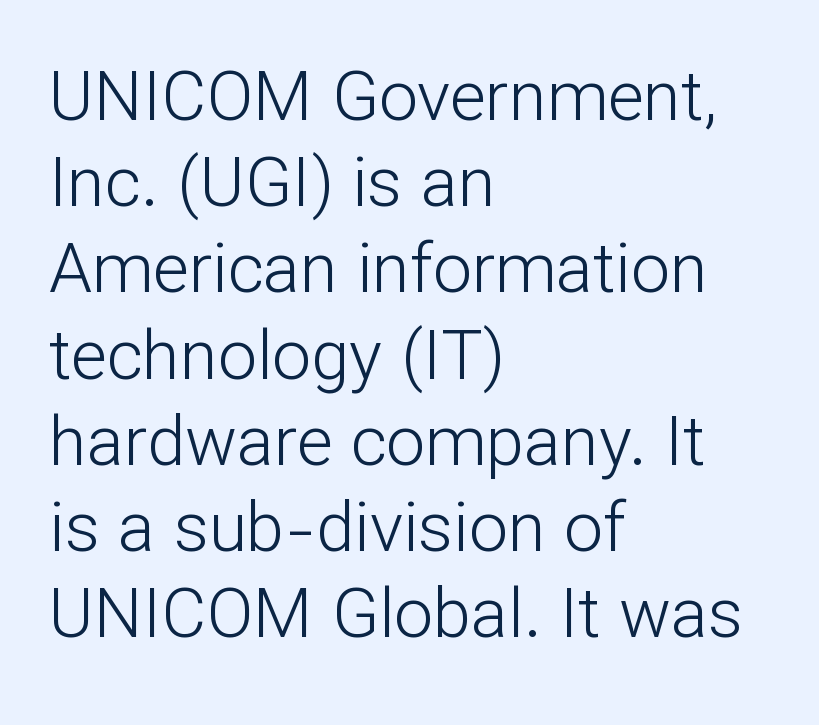
The image shows 69 px light sans-serif type, upright; set left-aligned, normal line spacing (1.25x), normal letter spacing, not underlined; low stroke contrast and a medium x-height.
